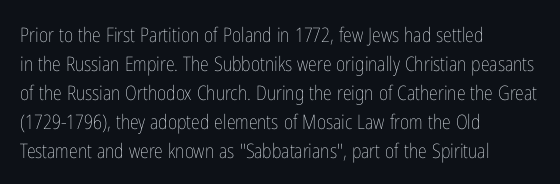
{"italic": "no", "bold": "no", "underline": "no", "align": "left", "line_spacing": "normal", "line_spacing_ratio": 1.45, "letter_spacing": "normal", "letter_spacing_em": 0.0, "glyph_px": 20}
